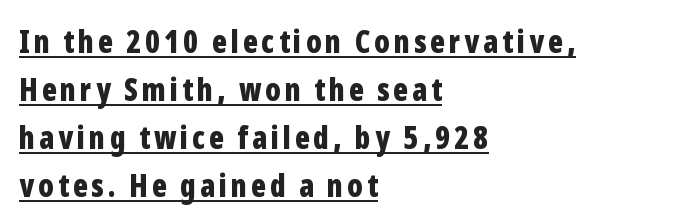
Q: Is the text bold? A: Yes.
Q: Is the text italic (slanted)? A: No, it is upright.
Q: Is the typeface a serif or a sans-serif typeface? A: Sans-serif.
Q: Is the text underlined? A: Yes.
Q: How is the paragraph aligned? A: Left-aligned.
Q: Is the spacing between lines tight, normal or loose? A: Normal.
Q: Width (condensed, normal, or wide)? A: Condensed.
Q: Stroke contrast? A: Low.
Q: x-height? A: Medium.
Q: Monospaced? A: No.
